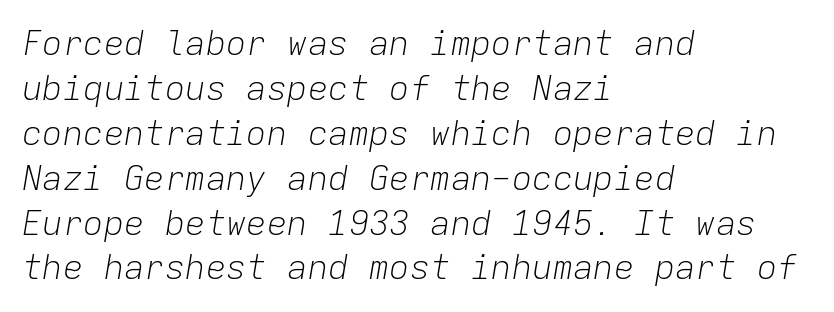
{"italic": "yes", "lean": "right", "slant_degrees": 9, "bold": "no", "weight": "light", "width": "normal", "stroke_contrast": "low", "x_height": "medium", "monospaced": "yes", "underline": "no", "align": "left", "line_spacing": "normal", "line_spacing_ratio": 1.32, "letter_spacing": "normal", "letter_spacing_em": 0.0, "glyph_px": 34}
